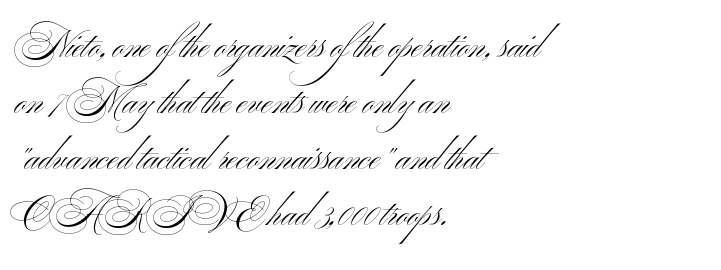
The image shows 36 px light, wide sans-serif type; set left-aligned, normal line spacing (1.56x), normal letter spacing, not underlined; medium stroke contrast and a small x-height.
